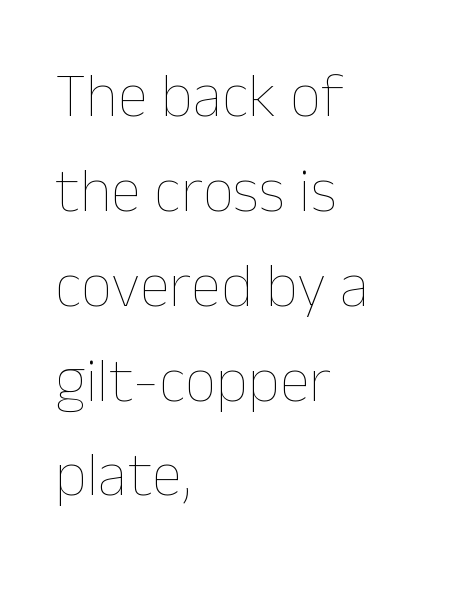
{"italic": "no", "bold": "no", "weight": "thin", "width": "normal", "stroke_contrast": "low", "x_height": "medium", "monospaced": "no", "underline": "no", "align": "left", "line_spacing": "normal", "line_spacing_ratio": 1.53, "letter_spacing": "normal", "letter_spacing_em": 0.0, "glyph_px": 62}
